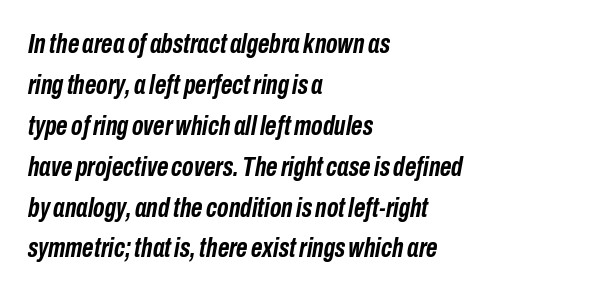
The image shows 28 px semibold, condensed type, italic (leaning right); set left-aligned, normal line spacing (1.46x), normal letter spacing, not underlined; low stroke contrast and a medium x-height.
